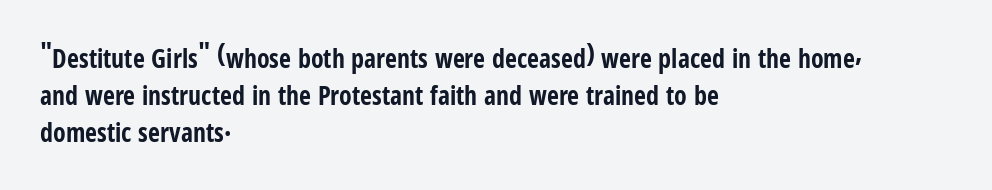
Q: Is the text bold? A: Yes.
Q: Is the text italic (slanted)? A: No, it is upright.
Q: Is the text underlined? A: No.
Q: How is the paragraph aligned? A: Left-aligned.
Q: Is the spacing between letters normal or unusually wide? A: Normal.
Q: Is the spacing between lines tight, normal or loose? A: Normal.
